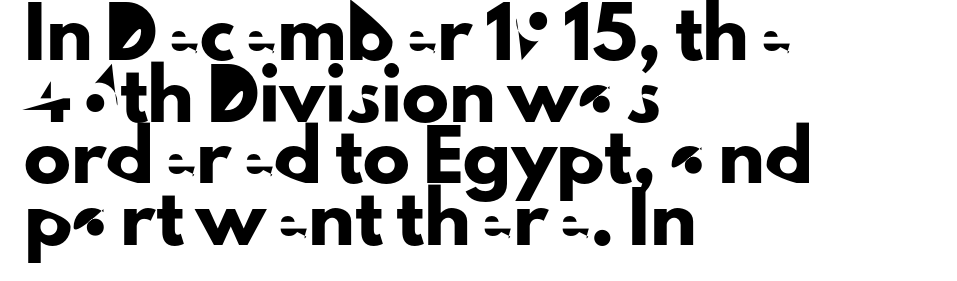
Q: Is the text italic (slanted)? A: No, it is upright.
Q: Is the typeface a serif or a sans-serif typeface? A: Sans-serif.
Q: Is the text underlined? A: No.
Q: How is the paragraph aligned? A: Left-aligned.
Q: Is the spacing between letters normal or unusually wide? A: Normal.
Q: Is the spacing between lines tight, normal or loose? A: Normal.
Q: Width (condensed, normal, or wide)? A: Normal.
Q: Stroke contrast? A: Low.
Q: x-height? A: Small.
Q: Monospaced? A: No.
